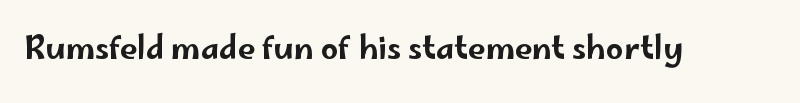
The image shows 31 px wide sans-serif type, upright; set normal letter spacing, not underlined; low stroke contrast and a small x-height.
